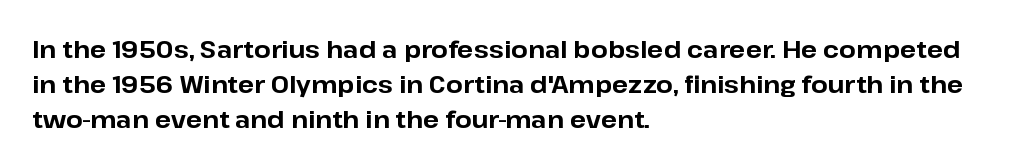
The image shows 24 px bold type, upright; set left-aligned, normal line spacing (1.46x), normal letter spacing, not underlined.
